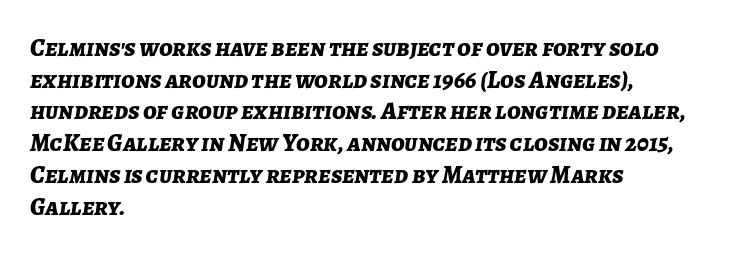
Descenders hang freely into open space. The space between consecutive lines is moderate. Heft: maximum for text — a bold. The text carries the slant typical of an italic or oblique font.
